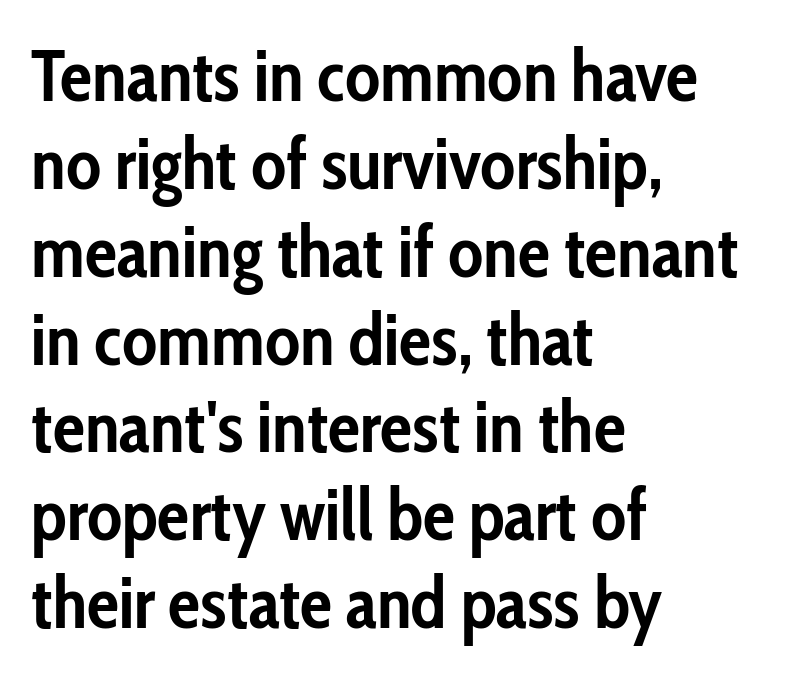
The image shows 72 px semibold, condensed sans-serif type, upright; set left-aligned, line spacing 1.22x, normal letter spacing, not underlined; low stroke contrast and a medium x-height.
